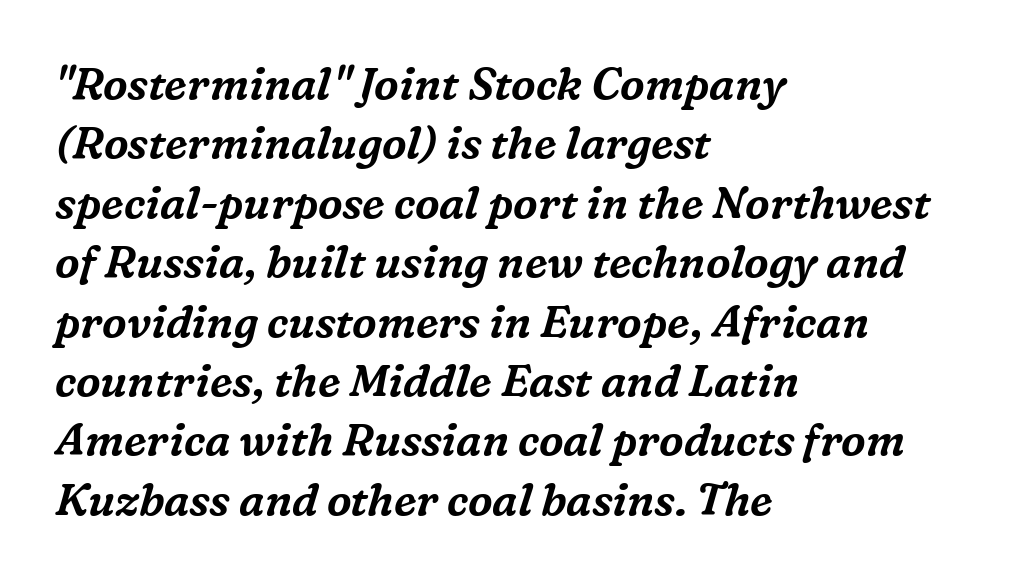
Q: Is the text italic (slanted)? A: Yes, it leans right by about 16 degrees.
Q: Is the typeface a serif or a sans-serif typeface? A: Serif.
Q: Is the text underlined? A: No.
Q: How is the paragraph aligned? A: Left-aligned.
Q: Is the spacing between letters normal or unusually wide? A: Normal.
Q: Is the spacing between lines tight, normal or loose? A: Normal.
Q: Width (condensed, normal, or wide)? A: Normal.
Q: Stroke contrast? A: Medium.
Q: x-height? A: Medium.
Q: Monospaced? A: No.
